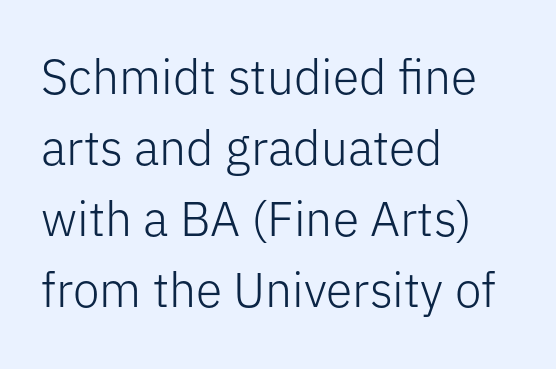
Q: Is the text bold? A: No.
Q: Is the text italic (slanted)? A: No, it is upright.
Q: Is the typeface a serif or a sans-serif typeface? A: Sans-serif.
Q: Is the text underlined? A: No.
Q: How is the paragraph aligned? A: Left-aligned.
Q: Is the spacing between letters normal or unusually wide? A: Normal.
Q: Is the spacing between lines tight, normal or loose? A: Normal.
Q: Width (condensed, normal, or wide)? A: Normal.
Q: Stroke contrast? A: Low.
Q: x-height? A: Medium.
Q: Monospaced? A: No.
